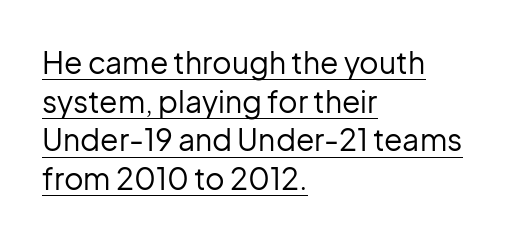
{"serif": "no", "italic": "no", "bold": "no", "weight": "regular", "width": "normal", "stroke_contrast": "low", "x_height": "medium", "monospaced": "no", "underline": "yes", "align": "left", "line_spacing": "normal", "line_spacing_ratio": 1.29, "letter_spacing": "normal", "letter_spacing_em": 0.0, "glyph_px": 30}
